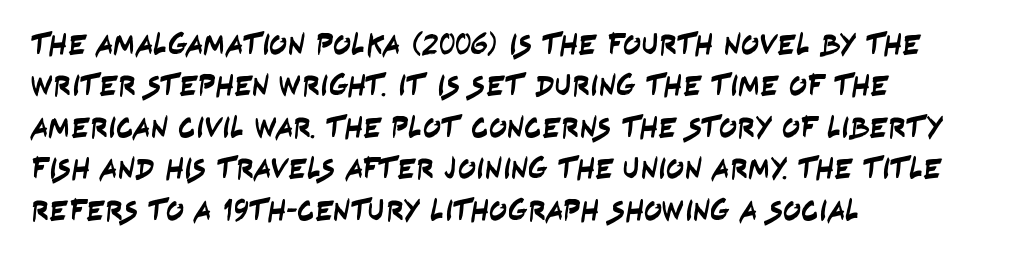
Tracking here is standard; glyphs follow each other at the usual distance. Short and long lines alike share a common starting point at left. In terms of leading, this rendering sits right in the middle. Regarding serifs, this sample does without them. Has an underline been added? It has not. Here the designer chose a conventional face with non-uniform glyph widths.
